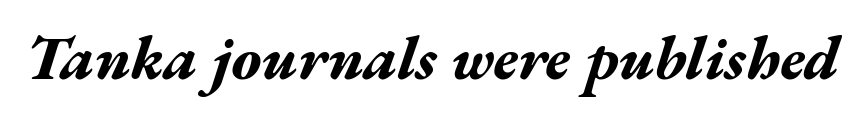
{"italic": "yes", "lean": "right", "slant_degrees": 17, "bold": "yes", "weight": "bold", "width": "wide", "stroke_contrast": "medium", "x_height": "medium", "monospaced": "no", "underline": "no", "letter_spacing": "normal", "letter_spacing_em": 0.0, "glyph_px": 61}
